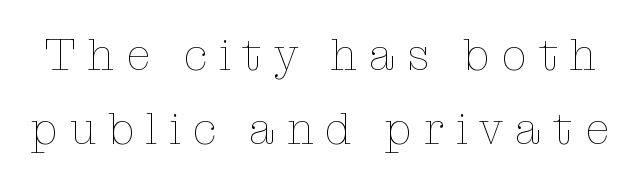
Q: Is the text bold? A: No.
Q: Is the text italic (slanted)? A: No, it is upright.
Q: Is the text underlined? A: No.
Q: Is the spacing between letters normal or unusually wide? A: Unusually wide.
Q: Is the spacing between lines tight, normal or loose? A: Normal.
Q: Width (condensed, normal, or wide)? A: Normal.
Q: Stroke contrast? A: Low.
Q: x-height? A: Medium.
Q: Monospaced? A: No.
